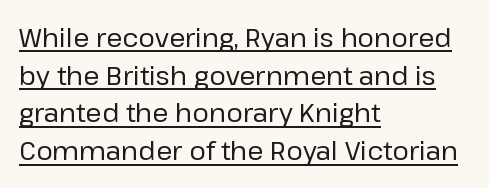
{"italic": "no", "bold": "no", "underline": "yes", "align": "left", "line_spacing": "normal", "line_spacing_ratio": 1.45, "letter_spacing": "normal", "letter_spacing_em": 0.0, "glyph_px": 26}
